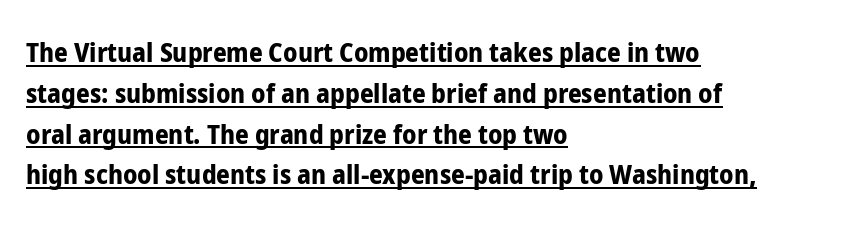
Summary of weight: heavy, a full bold. The face used here appears with an underline applied. Summary of vertical rhythm: regular, with standard interline spacing. If you drew a ruler down the left edge, every line would touch it. Caption: standard tracking, unaltered. Notice how the stems are strictly vertical — no italics here.
